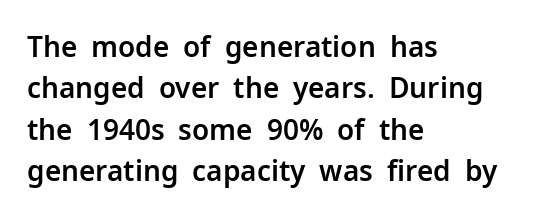
{"serif": "no", "italic": "no", "width": "normal", "stroke_contrast": "low", "x_height": "medium", "monospaced": "no", "underline": "no", "align": "left", "line_spacing": "normal", "line_spacing_ratio": 1.48, "letter_spacing": "normal", "letter_spacing_em": 0.0, "glyph_px": 28}
